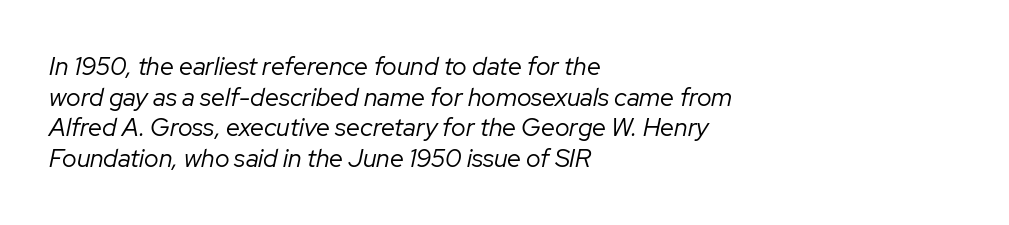
Casual observation: everything's shoved over to the left. The font's italic variant was chosen for this text. A light-to-regular cut is what we see here. Observe the ordinary spacing: letters are neighbours, not strangers.
